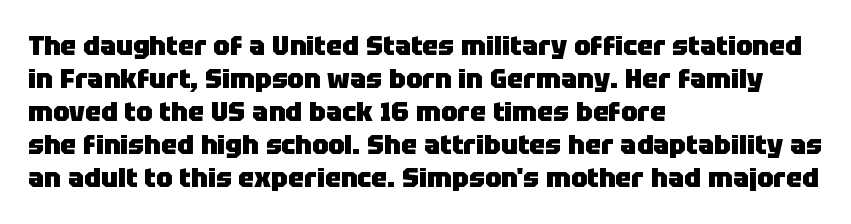
Words float on clear page, feet unadorned. Does the lettering tilt? It doesn't — this is upright. Visually the block forms a straight wall on the left and a jagged coastline on the right. These words are printed bold, with thick strokes throughout. Characters follow at the spacing the type designer built in.
